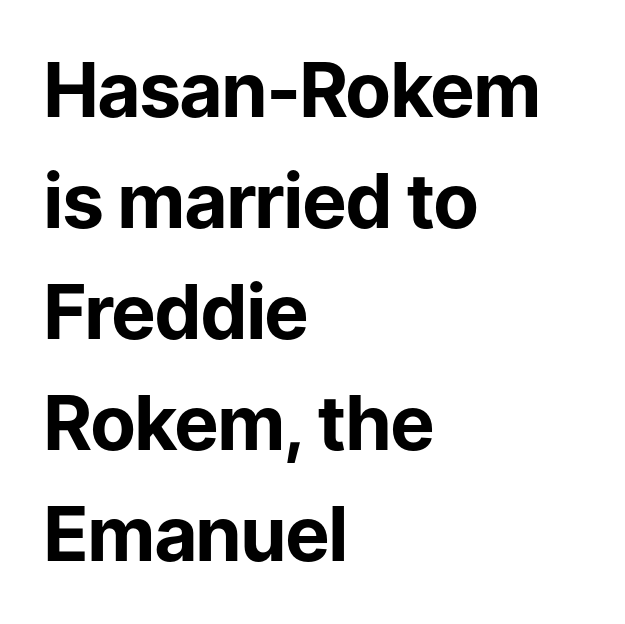
{"serif": "no", "italic": "no", "bold": "yes", "weight": "bold", "width": "normal", "stroke_contrast": "low", "x_height": "medium", "monospaced": "no", "underline": "no", "align": "left", "line_spacing": "normal", "line_spacing_ratio": 1.48, "letter_spacing": "normal", "letter_spacing_em": 0.0, "glyph_px": 75}
